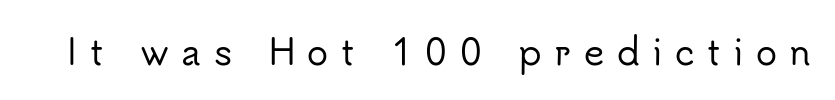
Clear beneath every line of the passage. This sample uses expanded letter spacing, leaving extra air between glyphs. The face used here is proportionally spaced, like ordinary book or web type. In terms of letterform style, serifs are entirely absent. Italic? Not at all — the glyphs are vertical.
